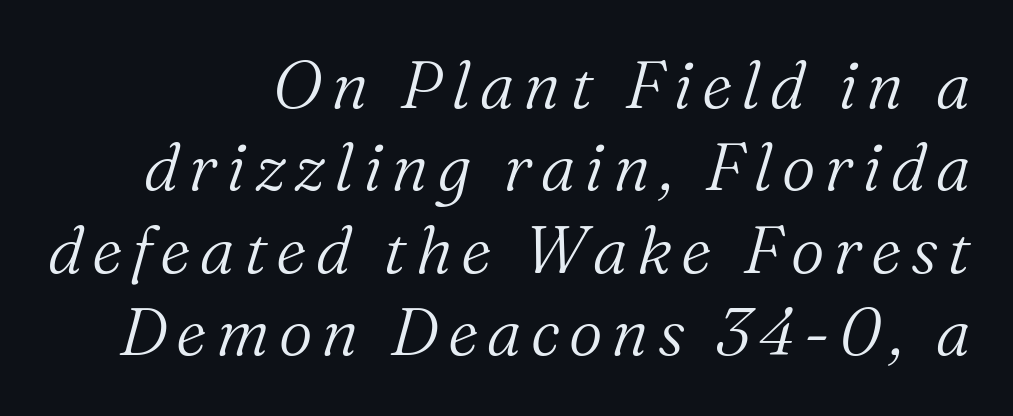
Q: Is the text bold? A: No.
Q: Is the text italic (slanted)? A: Yes, it leans right by about 16 degrees.
Q: Is the typeface a serif or a sans-serif typeface? A: Serif.
Q: Is the text underlined? A: No.
Q: How is the paragraph aligned? A: Right-aligned.
Q: Is the spacing between lines tight, normal or loose? A: Normal.
Q: Width (condensed, normal, or wide)? A: Normal.
Q: Stroke contrast? A: Medium.
Q: x-height? A: Medium.
Q: Monospaced? A: No.
